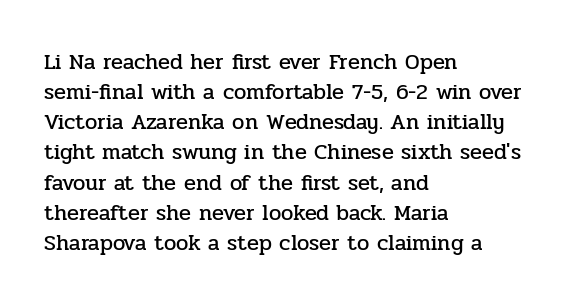
{"italic": "no", "underline": "no", "align": "left", "line_spacing": "normal", "line_spacing_ratio": 1.37, "letter_spacing": "normal", "letter_spacing_em": 0.0, "glyph_px": 22}
